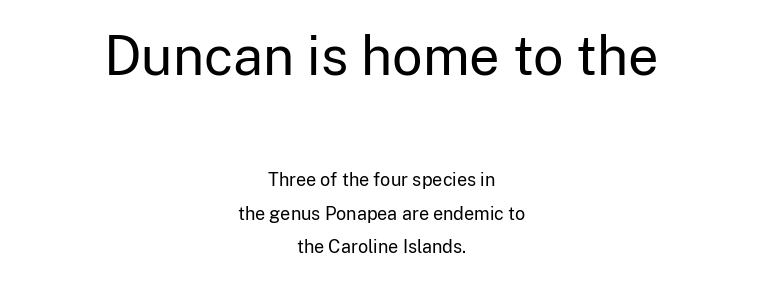
{"serif": "no", "italic": "no", "bold": "no", "weight": "regular", "width": "normal", "stroke_contrast": "low", "x_height": "medium", "monospaced": "no", "underline": "no", "align": "center", "line_spacing_ratio": 1.88, "letter_spacing": "normal", "letter_spacing_em": 0.0, "larger_block": "first", "size_ratio": 3.0, "glyph_px": 54}
